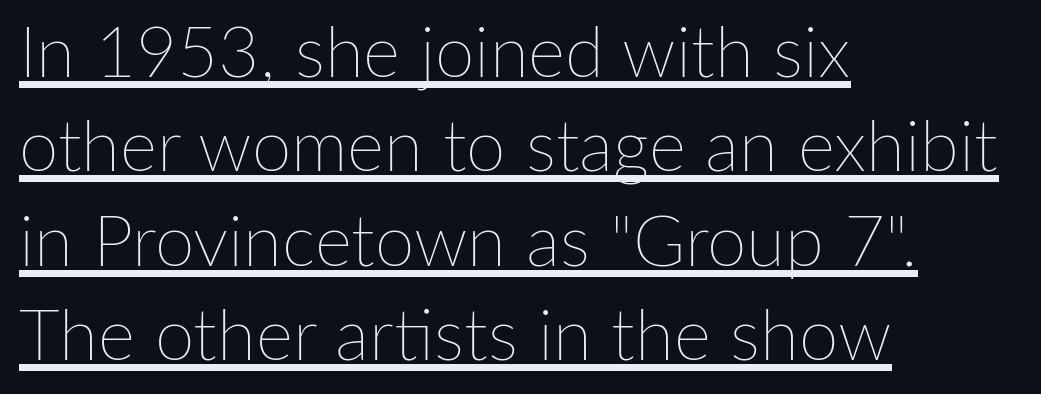
{"italic": "no", "bold": "no", "weight": "thin", "width": "normal", "stroke_contrast": "low", "x_height": "medium", "monospaced": "no", "underline": "yes", "align": "left", "line_spacing": "normal", "line_spacing_ratio": 1.33, "letter_spacing": "normal", "letter_spacing_em": 0.0, "glyph_px": 71}
